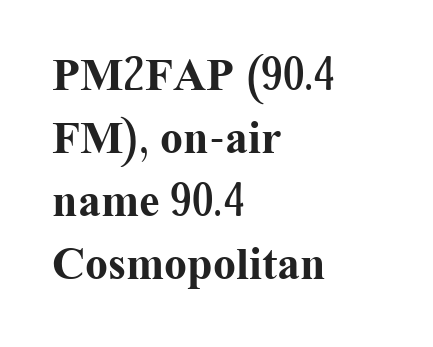
{"serif": "yes", "italic": "no", "bold": "yes", "weight": "bold", "width": "normal", "stroke_contrast": "medium", "x_height": "medium", "monospaced": "no", "underline": "no", "align": "left", "line_spacing": "normal", "line_spacing_ratio": 1.37, "letter_spacing": "normal", "letter_spacing_em": 0.0, "glyph_px": 46}
